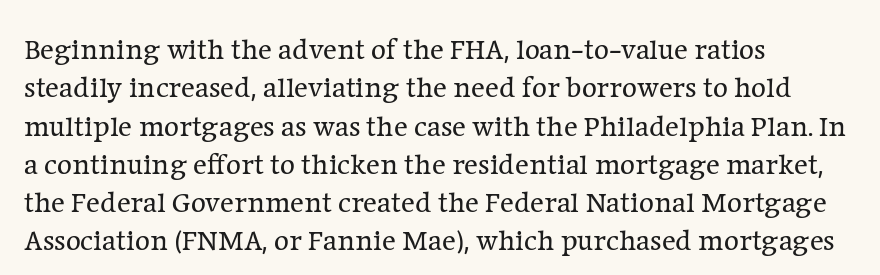
The image shows 29 px regular-weight serif type, upright; set left-aligned, normal line spacing (1.32x), normal letter spacing, not underlined; low stroke contrast and a medium x-height.
